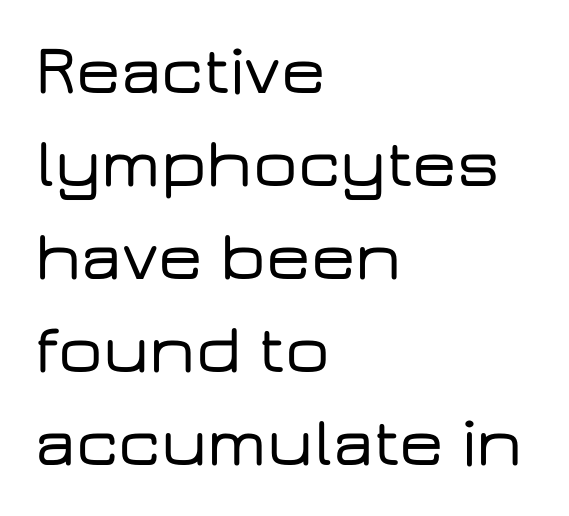
The image shows 70 px wide sans-serif type, upright; set left-aligned, normal line spacing (1.33x), normal letter spacing, not underlined; low stroke contrast and a medium x-height.
